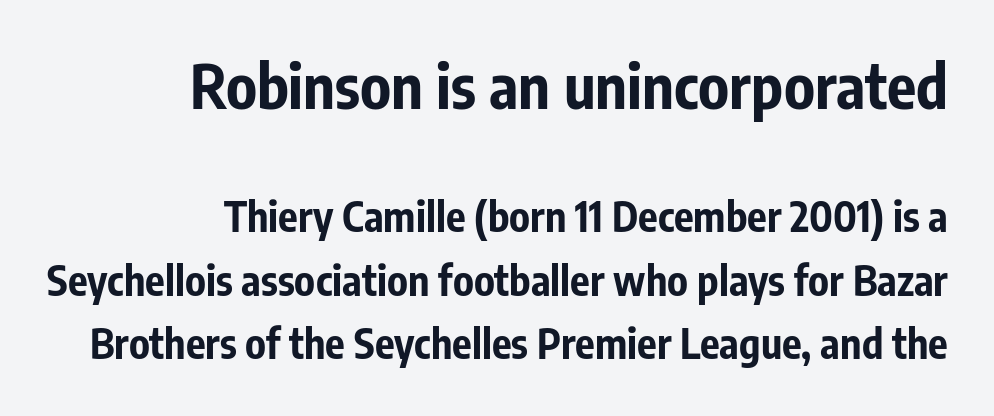
The image shows 61 px bold, condensed sans-serif type, upright; set right-aligned, normal line spacing (1.55x), normal letter spacing, not underlined; the first (top) block is 1.49x larger; low stroke contrast and a medium x-height.
